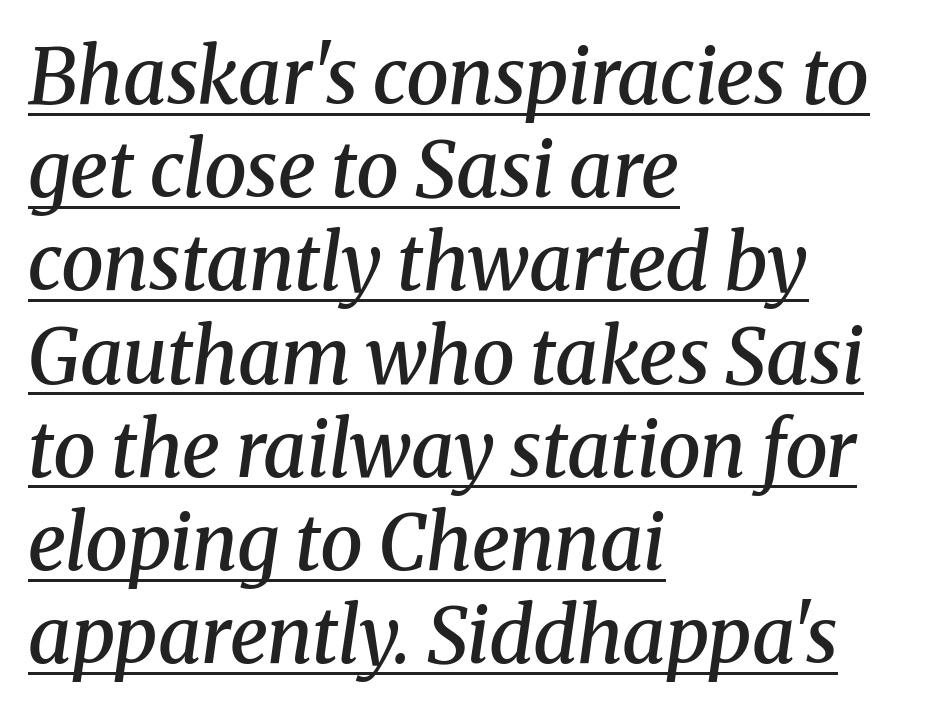
The passage shown is typed in a proportional face where columns would drift. Typographically, this falls in the serif category. Where is the straight margin? On the left. The glyphs are accompanied by a horizontal stroke just below them. How are the letters spaced? Ordinarily, with no added tracking.
